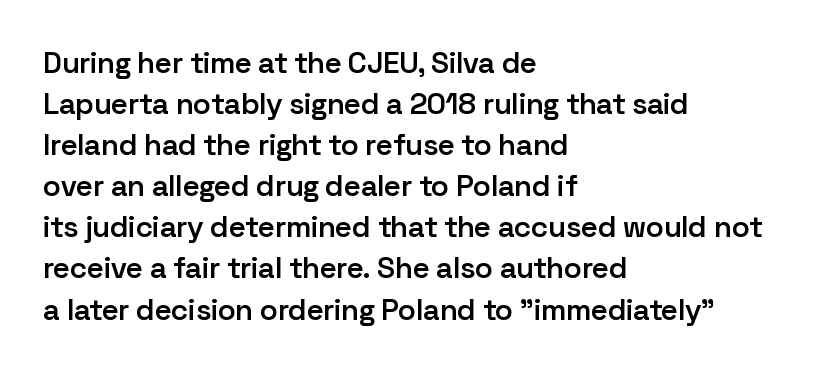
Q: Is the text bold? A: Semi-bold.
Q: Is the text italic (slanted)? A: No, it is upright.
Q: Is the typeface a serif or a sans-serif typeface? A: Sans-serif.
Q: Is the text underlined? A: No.
Q: How is the paragraph aligned? A: Left-aligned.
Q: Is the spacing between letters normal or unusually wide? A: Normal.
Q: Is the spacing between lines tight, normal or loose? A: Normal.
Q: Width (condensed, normal, or wide)? A: Normal.
Q: Stroke contrast? A: Low.
Q: x-height? A: Medium.
Q: Monospaced? A: No.
